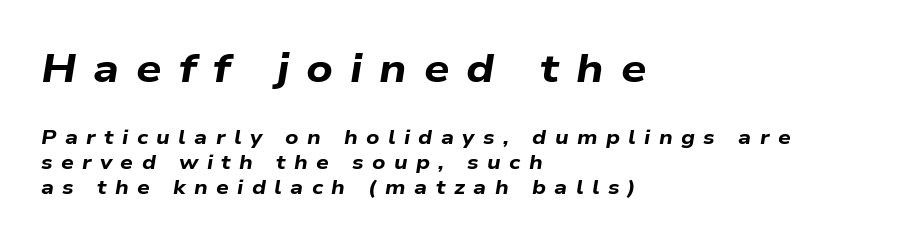
Q: Is the text bold? A: Yes.
Q: Is the text italic (slanted)? A: Yes, it leans right by about 9 degrees.
Q: Is the text underlined? A: No.
Q: How is the paragraph aligned? A: Left-aligned.
Q: Is the spacing between letters normal or unusually wide? A: Unusually wide.
Q: Is the spacing between lines tight, normal or loose? A: Normal.
Q: Which block of text is set in a larger size, the first (top) or the second (bottom)? A: The first (top) one.
Q: Width (condensed, normal, or wide)? A: Wide.
Q: Stroke contrast? A: Low.
Q: x-height? A: Medium.
Q: Monospaced? A: No.
